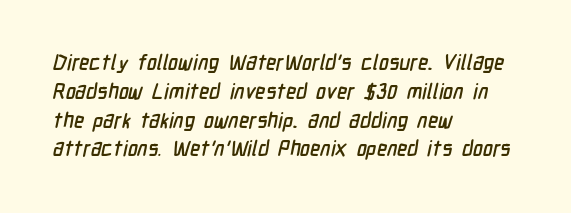
Q: Is the text underlined? A: No.
Q: How is the paragraph aligned? A: Left-aligned.
Q: Is the spacing between letters normal or unusually wide? A: Normal.
Q: Is the spacing between lines tight, normal or loose? A: Normal.
